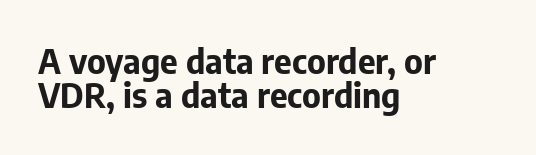
{"serif": "no", "italic": "no", "bold": "yes", "weight": "bold", "width": "normal", "stroke_contrast": "low", "x_height": "medium", "monospaced": "no", "underline": "no", "align": "left", "line_spacing": "tight", "line_spacing_ratio": 1.01, "letter_spacing": "normal", "letter_spacing_em": 0.0, "glyph_px": 34}
